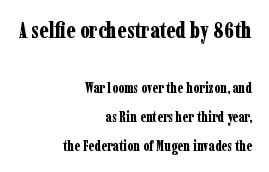
Q: Is the text bold? A: Yes.
Q: Is the text italic (slanted)? A: No, it is upright.
Q: Is the text underlined? A: No.
Q: How is the paragraph aligned? A: Right-aligned.
Q: Is the spacing between letters normal or unusually wide? A: Normal.
Q: Is the spacing between lines tight, normal or loose? A: Loose.
Q: Which block of text is set in a larger size, the first (top) or the second (bottom)? A: The first (top) one.
